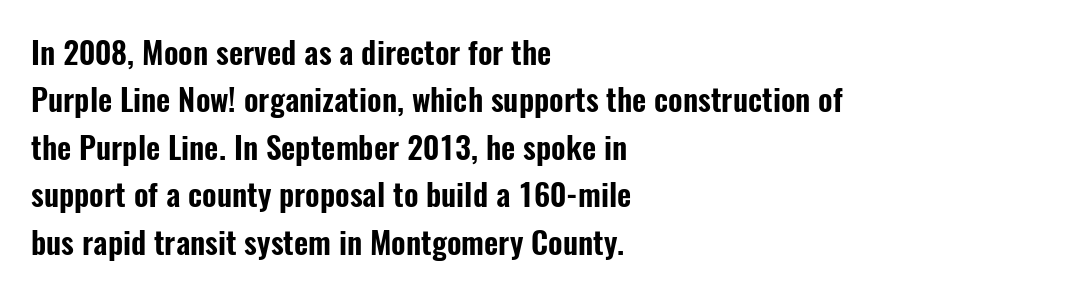
{"serif": "no", "italic": "no", "width": "condensed", "stroke_contrast": "low", "x_height": "medium", "monospaced": "no", "underline": "no", "align": "left", "line_spacing": "normal", "line_spacing_ratio": 1.53, "letter_spacing": "normal", "letter_spacing_em": 0.0, "glyph_px": 31}
